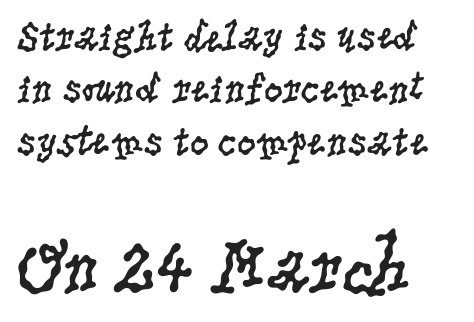
Q: Is the text bold? A: No.
Q: Is the typeface a serif or a sans-serif typeface? A: Serif.
Q: Is the text underlined? A: No.
Q: How is the paragraph aligned? A: Left-aligned.
Q: Is the spacing between letters normal or unusually wide? A: Normal.
Q: Is the spacing between lines tight, normal or loose? A: Normal.
Q: Which block of text is set in a larger size, the first (top) or the second (bottom)? A: The second (bottom) one.
Q: Width (condensed, normal, or wide)? A: Condensed.
Q: Stroke contrast? A: Low.
Q: x-height? A: Large.
Q: Monospaced? A: No.
